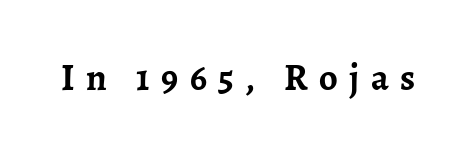
{"serif": "yes", "italic": "no", "bold": "yes", "weight": "semibold", "width": "normal", "stroke_contrast": "low", "x_height": "medium", "monospaced": "no", "underline": "no", "letter_spacing": "wide", "letter_spacing_em": 0.31, "glyph_px": 37}
